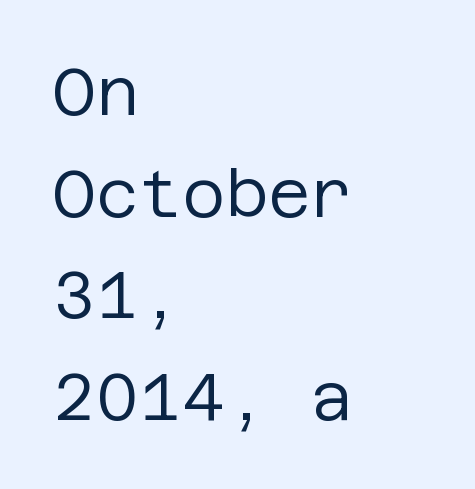
Q: Is the text bold? A: No.
Q: Is the text italic (slanted)? A: No, it is upright.
Q: Is the typeface a serif or a sans-serif typeface? A: Sans-serif.
Q: Is the text underlined? A: No.
Q: How is the paragraph aligned? A: Left-aligned.
Q: Is the spacing between letters normal or unusually wide? A: Normal.
Q: Is the spacing between lines tight, normal or loose? A: Normal.
Q: Width (condensed, normal, or wide)? A: Normal.
Q: Stroke contrast? A: Low.
Q: x-height? A: Large.
